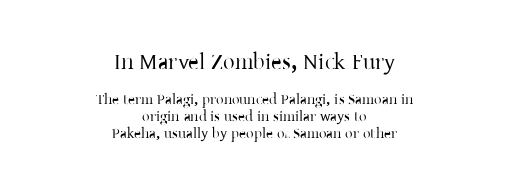
Is there any slant? The stems are plumb. Compared with typical paragraphs, the rows here are closer together. Here the first block reads like a headline and the second like body copy. The letterforms sit shoulder to shoulder at normal distance. The paragraph has two soft edges and a firm central axis.
